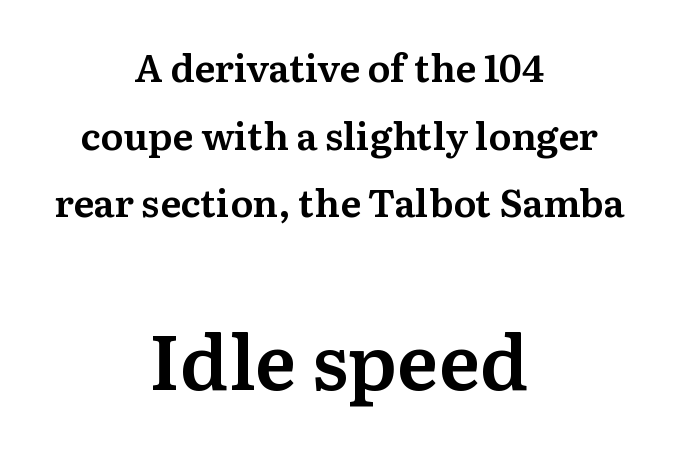
Any mark beneath the type? The region is blank. The paragraph has two soft edges and a firm central axis. Each word holds together tightly as a unit, with standard inter-letter gaps. The lower block of text is set noticeably larger than the block above it.
